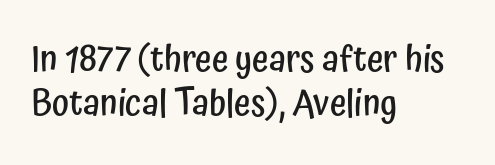
The image shows 36 px semibold, condensed sans-serif type, upright; set left-aligned, line spacing 1.21x, normal letter spacing, not underlined; low stroke contrast and a medium x-height.
